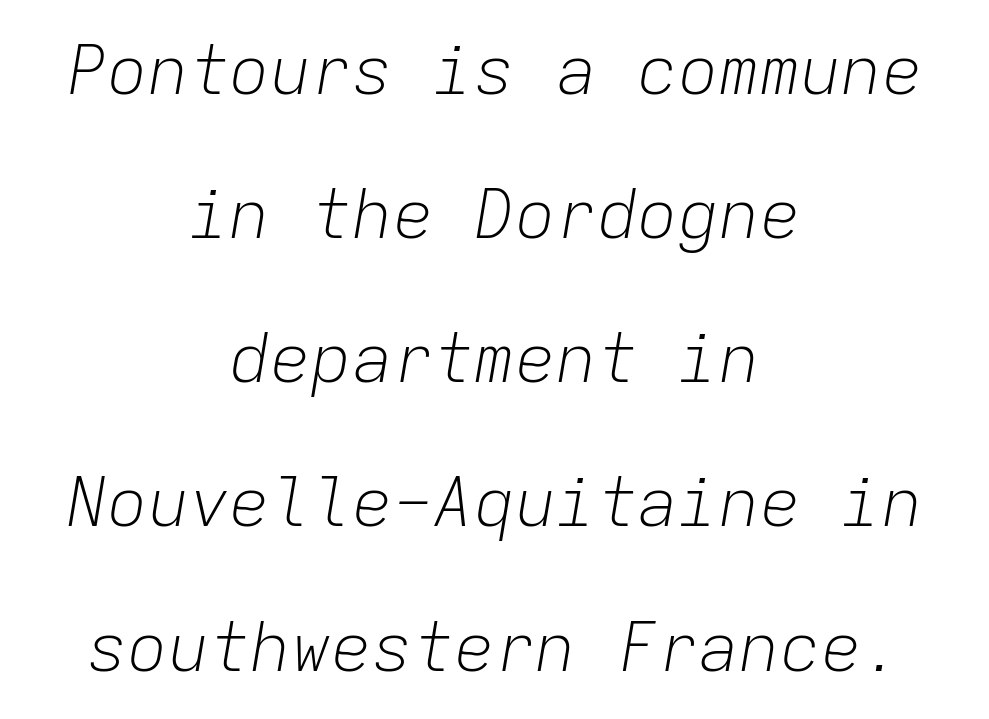
The image shows 68 px light type, italic (leaning right), monospaced; set centered, loose line spacing (2.12x), normal letter spacing, not underlined; low stroke contrast and a medium x-height.
